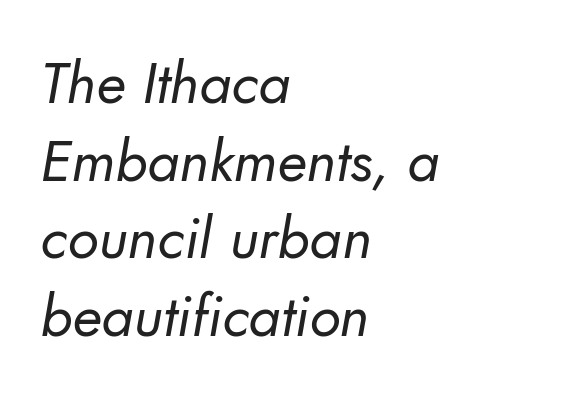
Q: Is the text bold? A: No.
Q: Is the typeface a serif or a sans-serif typeface? A: Sans-serif.
Q: Is the text underlined? A: No.
Q: How is the paragraph aligned? A: Left-aligned.
Q: Is the spacing between letters normal or unusually wide? A: Normal.
Q: Is the spacing between lines tight, normal or loose? A: Normal.
Q: Width (condensed, normal, or wide)? A: Normal.
Q: Stroke contrast? A: Low.
Q: x-height? A: Small.
Q: Monospaced? A: No.
